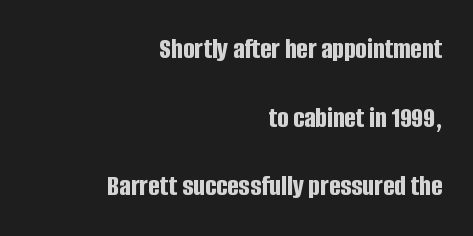
Q: Is the text bold? A: Yes.
Q: Is the text italic (slanted)? A: No, it is upright.
Q: Is the typeface a serif or a sans-serif typeface? A: Sans-serif.
Q: Is the text underlined? A: No.
Q: How is the paragraph aligned? A: Right-aligned.
Q: Is the spacing between letters normal or unusually wide? A: Normal.
Q: Is the spacing between lines tight, normal or loose? A: Loose.
Q: Width (condensed, normal, or wide)? A: Condensed.
Q: Stroke contrast? A: Low.
Q: x-height? A: Large.
Q: Monospaced? A: No.
